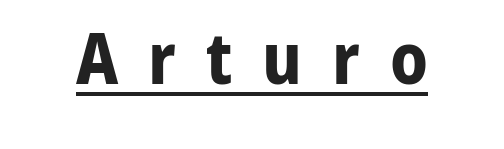
{"serif": "no", "italic": "no", "bold": "yes", "weight": "bold", "width": "normal", "stroke_contrast": "low", "x_height": "medium", "monospaced": "no", "underline": "yes", "letter_spacing": "wide", "letter_spacing_em": 0.42, "glyph_px": 71}
